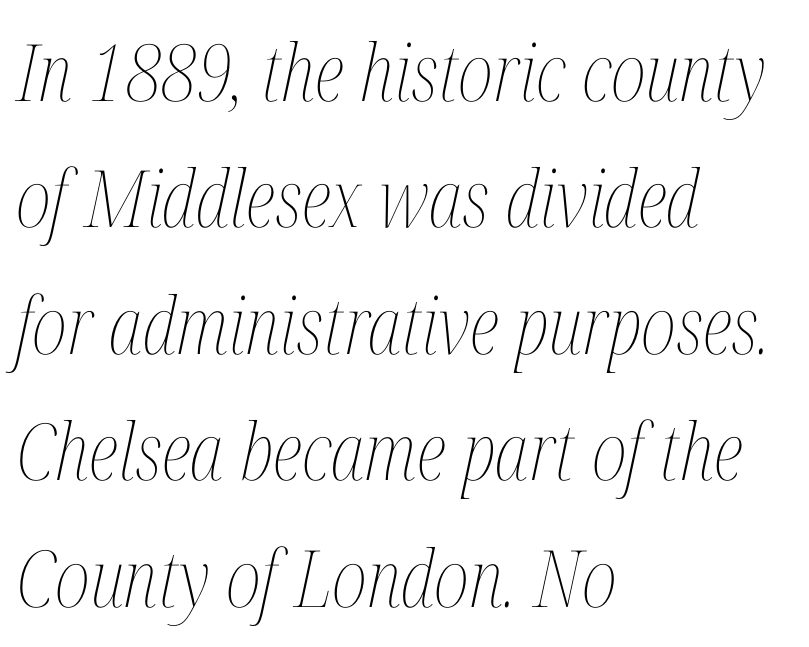
Horizontal alignment here is leftward, the default for most running prose. Honestly, the letter spacing is just normal — you wouldn't notice it. On a weight scale, this lands at 450 or below. Varying glyph widths throughout — classic text-font behaviour. This rendering features lettering with no underline.
